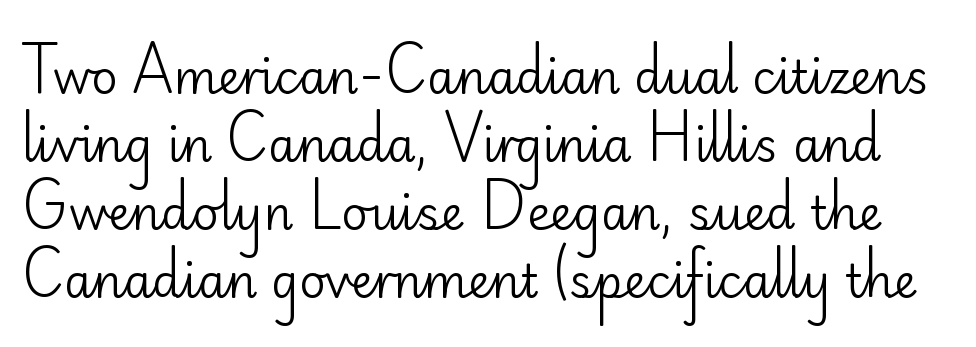
{"serif": "no", "italic": "no", "bold": "no", "weight": "regular", "width": "normal", "stroke_contrast": "low", "x_height": "small", "monospaced": "no", "underline": "no", "line_spacing": "normal", "line_spacing_ratio": 1.48, "letter_spacing": "normal", "letter_spacing_em": 0.0, "glyph_px": 46}
